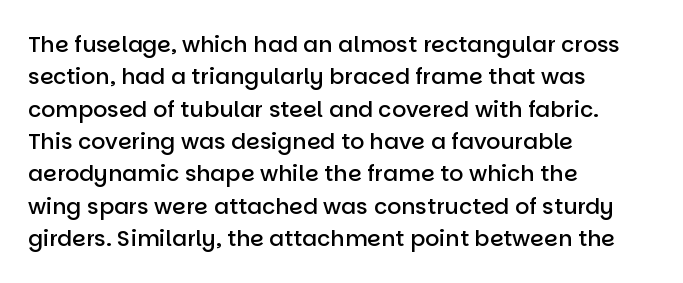
The image shows 22 px text type, upright; set left-aligned, normal line spacing (1.47x), normal letter spacing, not underlined.
